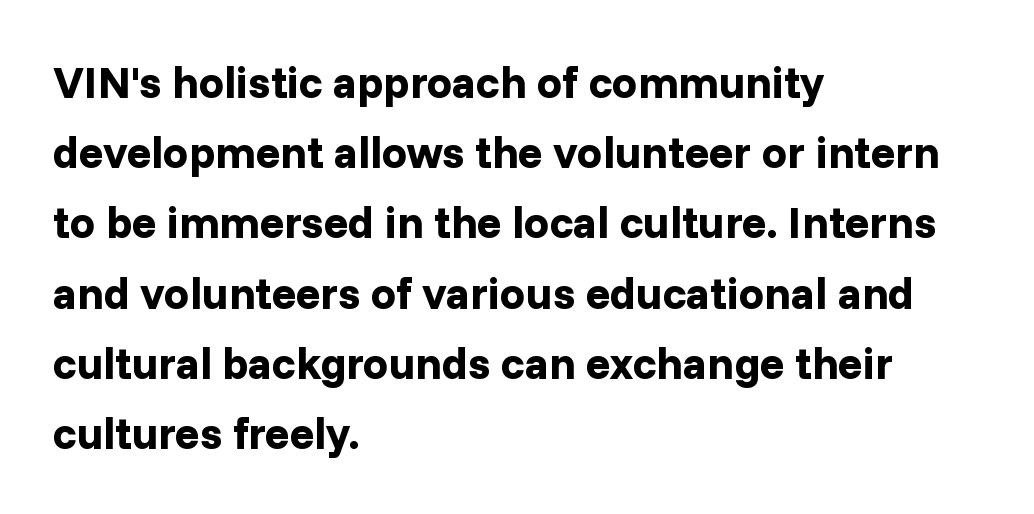
{"serif": "no", "italic": "no", "bold": "yes", "weight": "bold", "width": "normal", "stroke_contrast": "low", "x_height": "medium", "monospaced": "no", "underline": "no", "align": "left", "line_spacing": "normal", "line_spacing_ratio": 1.56, "letter_spacing": "normal", "letter_spacing_em": 0.0, "glyph_px": 45}
